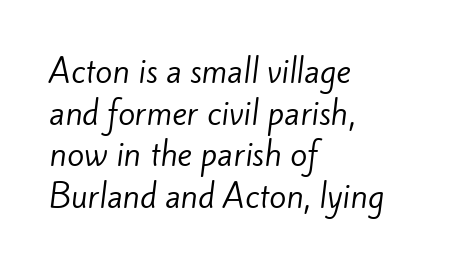
These lines are composed in type without serifs. A typesetter would call this proportional, since set widths differ per character. Spacing between characters is what you'd get straight out of the box. Does the copy run flush right? No — it runs flush left. The cut favours lightness, reaching ordinary text weight at its darkest. Leading: standard.
